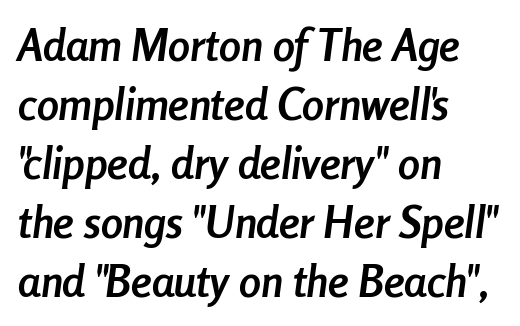
{"italic": "yes", "lean": "right", "slant_degrees": 8, "bold": "yes", "weight": "semibold", "width": "condensed", "stroke_contrast": "low", "x_height": "medium", "monospaced": "no", "underline": "no", "align": "left", "line_spacing": "normal", "line_spacing_ratio": 1.34, "letter_spacing": "normal", "letter_spacing_em": 0.0, "glyph_px": 44}
